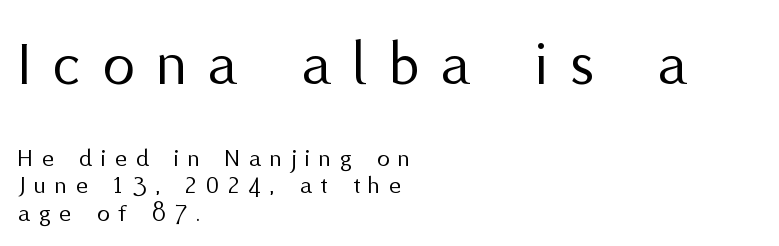
Q: Is the text bold? A: No.
Q: Is the text italic (slanted)? A: No, it is upright.
Q: Is the typeface a serif or a sans-serif typeface? A: Sans-serif.
Q: Is the text underlined? A: No.
Q: How is the paragraph aligned? A: Left-aligned.
Q: Is the spacing between letters normal or unusually wide? A: Unusually wide.
Q: Is the spacing between lines tight, normal or loose? A: Tight.
Q: Which block of text is set in a larger size, the first (top) or the second (bottom)? A: The first (top) one.
Q: Width (condensed, normal, or wide)? A: Normal.
Q: Stroke contrast? A: Medium.
Q: x-height? A: Medium.
Q: Monospaced? A: No.
